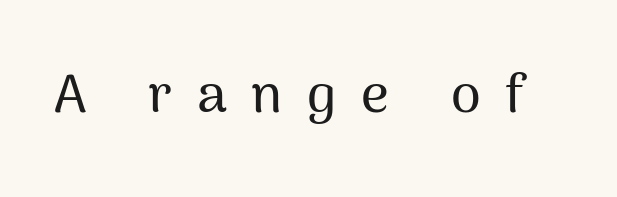
The image shows 54 px sans-serif type, upright; set unusually wide letter spacing (+0.46 em), not underlined; medium stroke contrast and a medium x-height.
